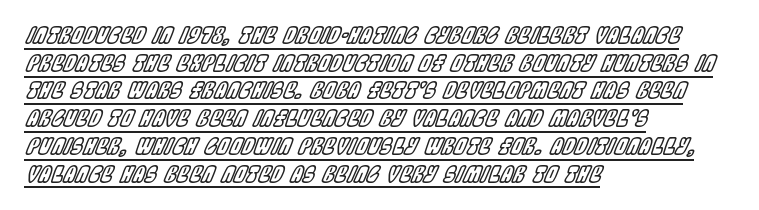
{"italic": "yes", "lean": "right", "slant_degrees": 22, "underline": "yes", "align": "left", "line_spacing": "normal", "line_spacing_ratio": 1.26, "letter_spacing": "normal", "letter_spacing_em": 0.0, "glyph_px": 22}
